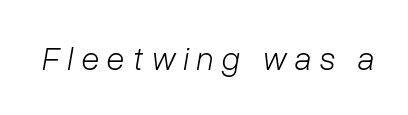
Q: Is the text bold? A: No.
Q: Is the text italic (slanted)? A: Yes, it leans right by about 10 degrees.
Q: Is the text underlined? A: No.
Q: Is the spacing between letters normal or unusually wide? A: Unusually wide.
Q: Width (condensed, normal, or wide)? A: Normal.
Q: Stroke contrast? A: Low.
Q: x-height? A: Medium.
Q: Monospaced? A: No.
